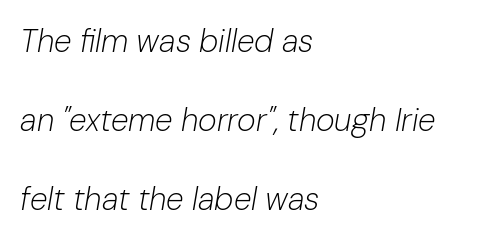
The image shows 32 px light type, italic (leaning right); set left-aligned, loose line spacing (2.47x), normal letter spacing, not underlined; low stroke contrast and a medium x-height.
